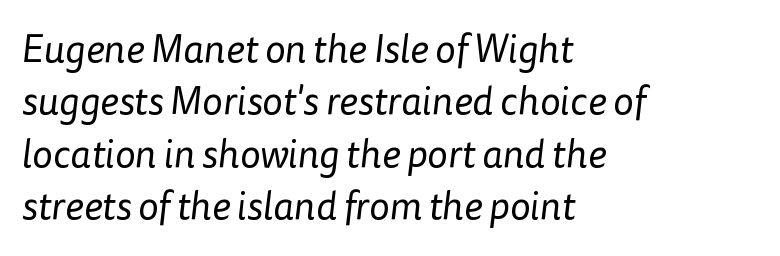
The passage shown is not bold in any degree. Nobody touched the tracking dial on this one. Leading matches the norm, producing a regular column. Font category for this specimen: sans-serif.
